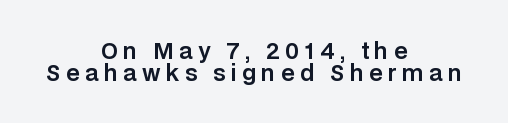
{"italic": "no", "underline": "no", "align": "center", "line_spacing": "tight", "line_spacing_ratio": 1.01, "letter_spacing": "wide", "letter_spacing_em": 0.25, "glyph_px": 22}
